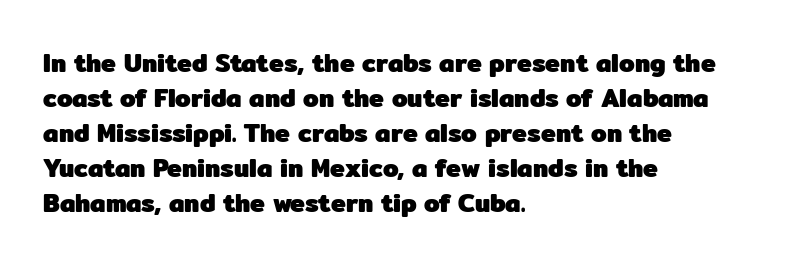
Nope, not italic — everything's standing straight. Regular leading. Teacher's note: observe the even left margin — that is flush-left alignment. The space beneath each line is pristine and unruled. Glyph-to-glyph distance matches everyday printed text.
